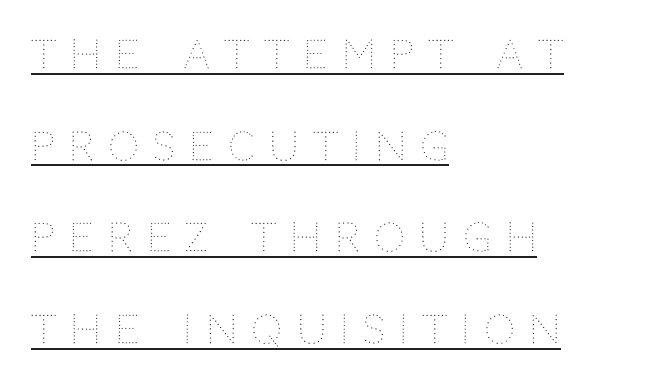
Typeset ragged right — the left edge is the straight one. This is roman type, the default non-slanted kind. Do the characters align in a grid? No, the font is proportional. The face used here is rendered with a markedly widened letterfit. Each stroke keeps to a modest, everyday thickness or less. Has an underline been added? It has.
